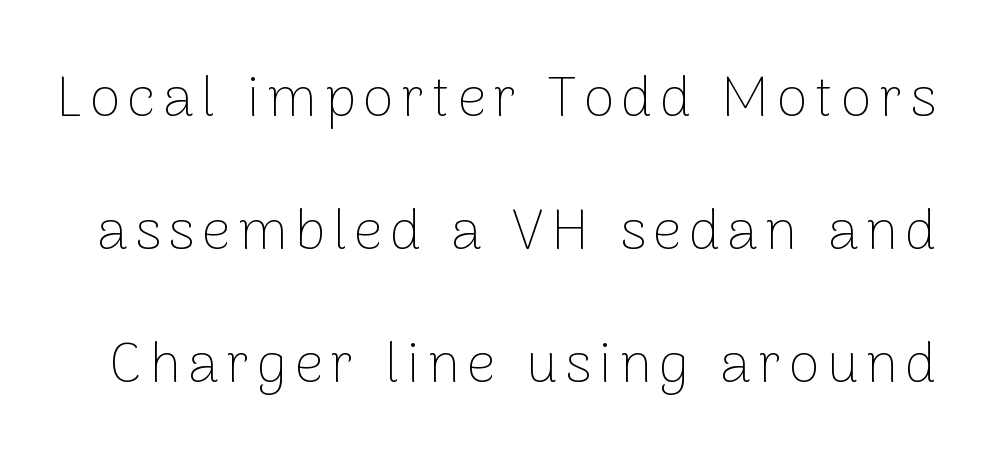
The image shows 57 px thin sans-serif type, upright; set loose line spacing (2.33x), not underlined; low stroke contrast and a medium x-height.
